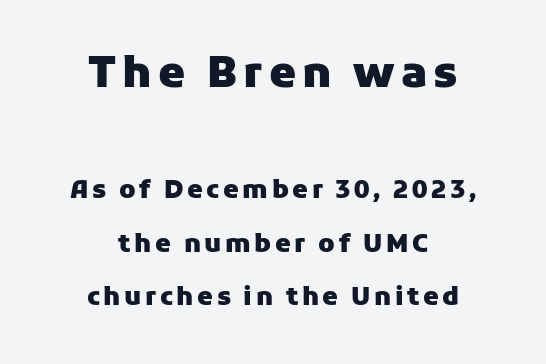
The type sits square on the baseline with zero lean. Varying glyph widths throughout — classic text-font behaviour. The initial chunk of copy outweighs the following chunk in type size. Clear beneath every line of the passage. Regarding leading, the lines here are spaced well apart.
